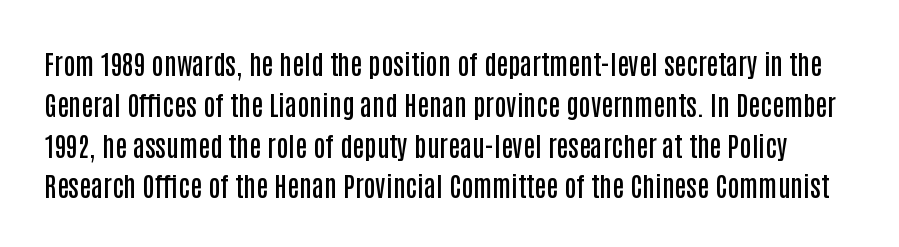
Q: Is the text bold? A: Semi-bold.
Q: Is the text italic (slanted)? A: No, it is upright.
Q: Is the text underlined? A: No.
Q: Is the spacing between letters normal or unusually wide? A: Normal.
Q: Is the spacing between lines tight, normal or loose? A: Normal.
